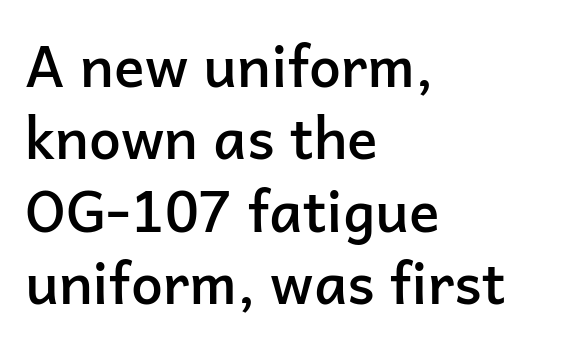
Q: Is the text bold? A: Semi-bold.
Q: Is the text italic (slanted)? A: No, it is upright.
Q: Is the typeface a serif or a sans-serif typeface? A: Sans-serif.
Q: Is the text underlined? A: No.
Q: How is the paragraph aligned? A: Left-aligned.
Q: Is the spacing between letters normal or unusually wide? A: Normal.
Q: Is the spacing between lines tight, normal or loose? A: Normal.
Q: Width (condensed, normal, or wide)? A: Normal.
Q: Stroke contrast? A: Low.
Q: x-height? A: Medium.
Q: Monospaced? A: No.
